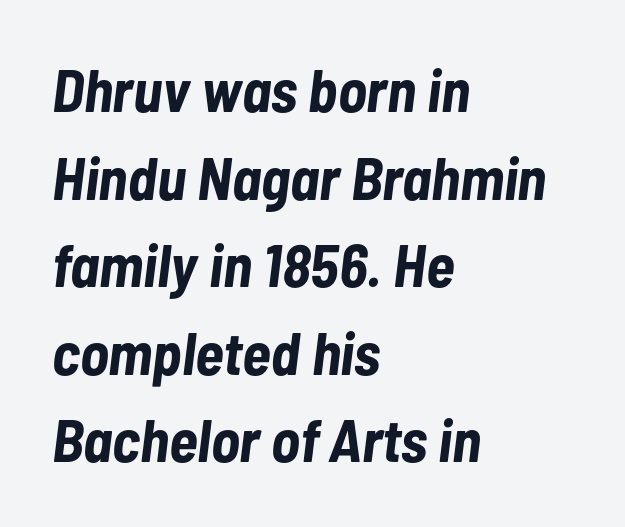
As a designer I'd log this as weight 700, bold. Here the designer chose a conventional face with non-uniform glyph widths. Tracking here is standard; glyphs follow each other at the usual distance. These lines are set flush left with a ragged right edge.
